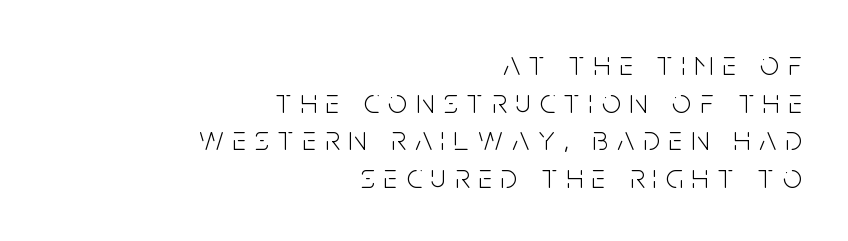
Q: Is the text bold? A: No.
Q: Is the text italic (slanted)? A: No, it is upright.
Q: Is the typeface a serif or a sans-serif typeface? A: Sans-serif.
Q: Is the text underlined? A: No.
Q: How is the paragraph aligned? A: Right-aligned.
Q: Is the spacing between letters normal or unusually wide? A: Unusually wide.
Q: Is the spacing between lines tight, normal or loose? A: Tight.
Q: Width (condensed, normal, or wide)? A: Condensed.
Q: Stroke contrast? A: Low.
Q: x-height? A: Large.
Q: Monospaced? A: No.
